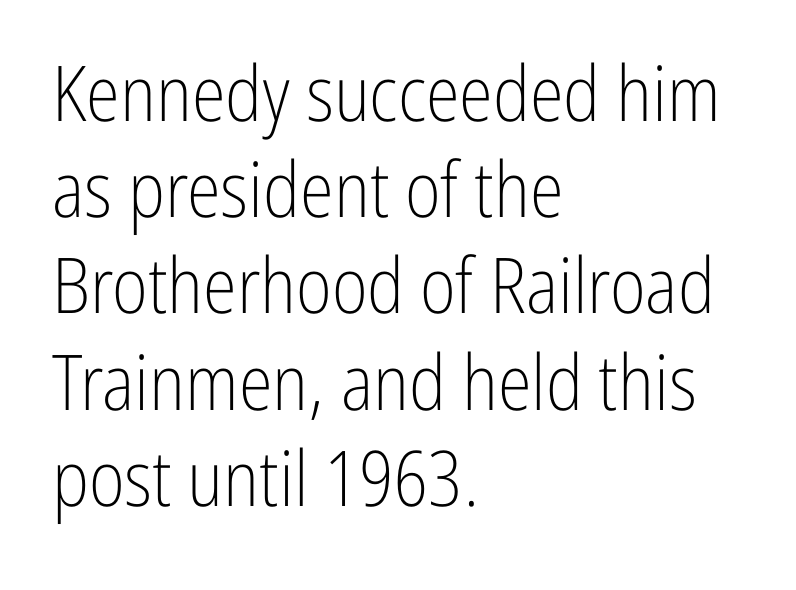
Q: Is the text bold? A: No.
Q: Is the text italic (slanted)? A: No, it is upright.
Q: Is the typeface a serif or a sans-serif typeface? A: Sans-serif.
Q: Is the text underlined? A: No.
Q: How is the paragraph aligned? A: Left-aligned.
Q: Is the spacing between letters normal or unusually wide? A: Normal.
Q: Is the spacing between lines tight, normal or loose? A: Normal.
Q: Width (condensed, normal, or wide)? A: Condensed.
Q: Stroke contrast? A: Low.
Q: x-height? A: Medium.
Q: Monospaced? A: No.
